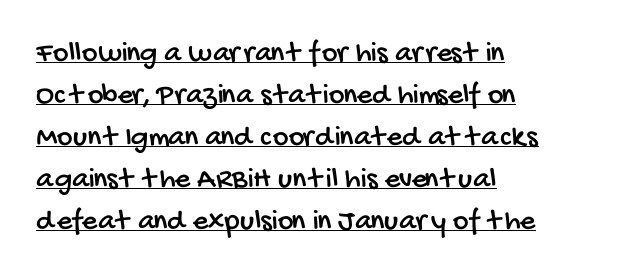
The rendering keeps characters at their native spacing. Examine the stroke ends and you'll find no serifs. The lines in this sample share a left origin and differ only in where they stop. These characters rest on top of a visible drawn line.
